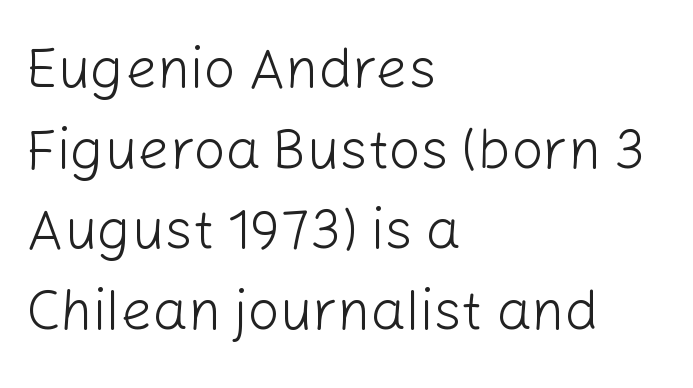
The type family on display is of the sans-serif kind. No word sits above an underline. Quick note: not italic, upright. A light-to-regular cut is what we see here.
